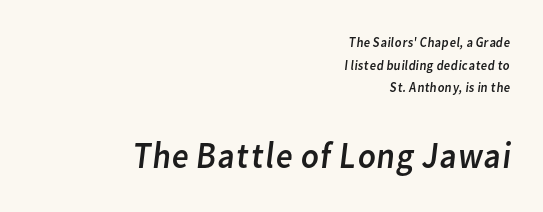
Q: Is the text bold? A: No.
Q: Is the typeface a serif or a sans-serif typeface? A: Sans-serif.
Q: Is the text underlined? A: No.
Q: How is the paragraph aligned? A: Right-aligned.
Q: Is the spacing between letters normal or unusually wide? A: Normal.
Q: Is the spacing between lines tight, normal or loose? A: Normal.
Q: Which block of text is set in a larger size, the first (top) or the second (bottom)? A: The second (bottom) one.
Q: Width (condensed, normal, or wide)? A: Normal.
Q: Stroke contrast? A: Low.
Q: x-height? A: Medium.
Q: Monospaced? A: No.
